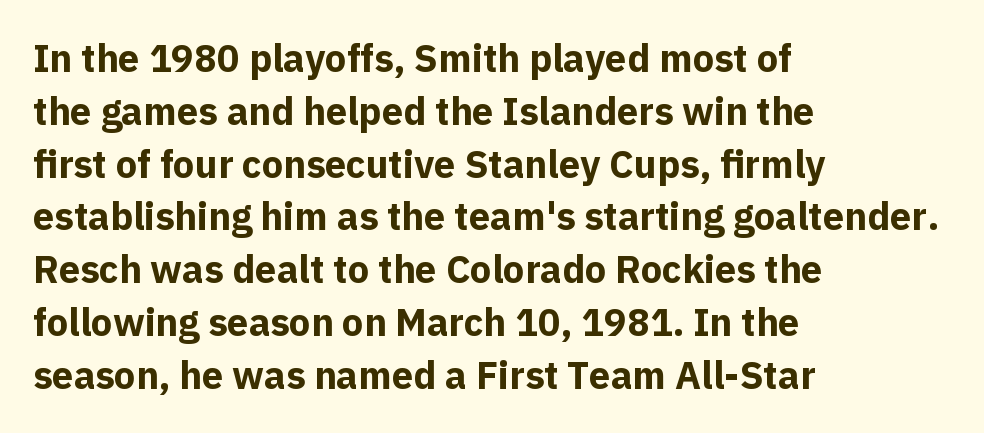
Teacher's note: observe the even left margin — that is flush-left alignment. Heavy, bold letterforms. In terms of posture, this sample is upright. Think of a printed novel: that variable character pitch is what you see here.
